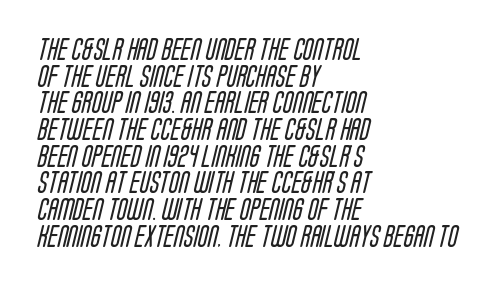
The image shows 23 px text type; set left-aligned, line spacing 1.16x, normal letter spacing, not underlined.
